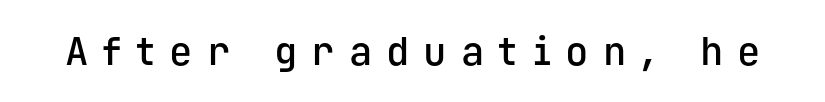
The face used here is a sans, in the tradition of grotesques and geometrics. These lines are rendered in a fixed-pitch font. Typographic density is moderately raised because the face is semibold. Here the glyphs are tracked loosely, breaking word shapes into spaced letters.
